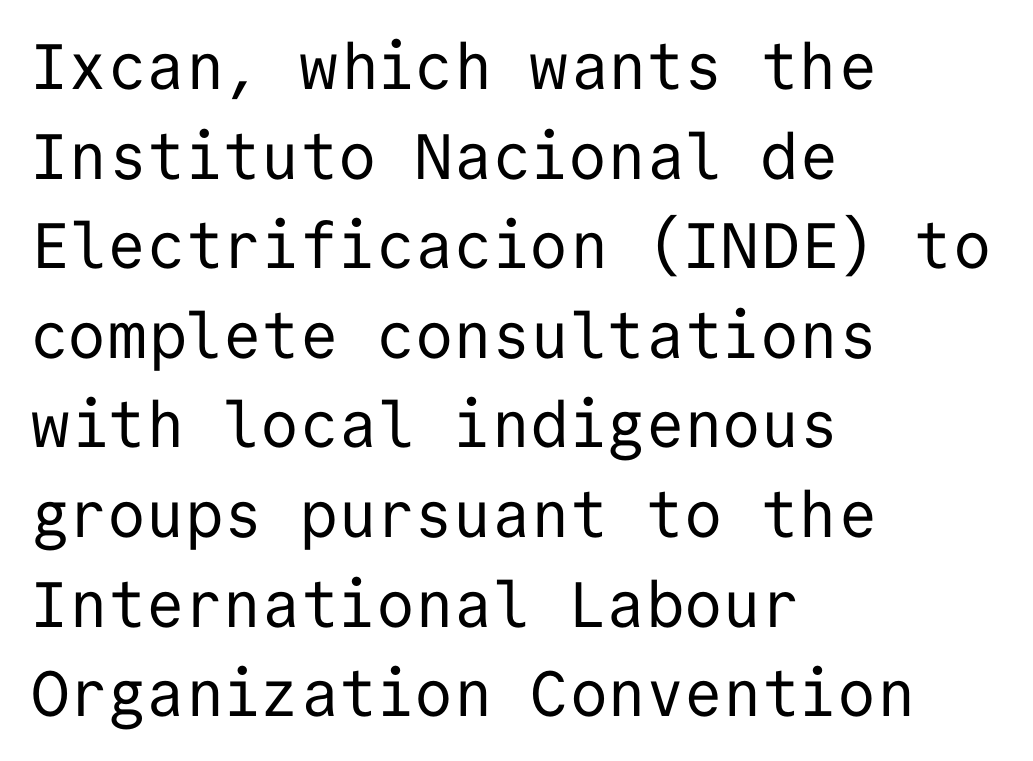
{"serif": "no", "italic": "no", "bold": "no", "weight": "regular", "width": "normal", "stroke_contrast": "low", "x_height": "medium", "monospaced": "yes", "underline": "no", "align": "left", "line_spacing": "normal", "line_spacing_ratio": 1.4, "letter_spacing": "normal", "letter_spacing_em": 0.0, "glyph_px": 64}
